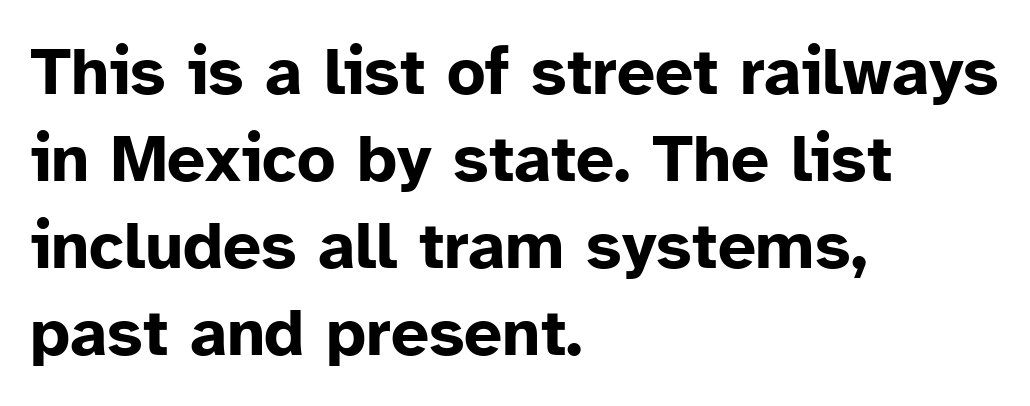
{"serif": "no", "italic": "no", "bold": "yes", "weight": "bold", "width": "normal", "stroke_contrast": "low", "x_height": "medium", "monospaced": "no", "underline": "no", "align": "left", "line_spacing": "normal", "line_spacing_ratio": 1.3, "letter_spacing": "normal", "letter_spacing_em": 0.0, "glyph_px": 67}
